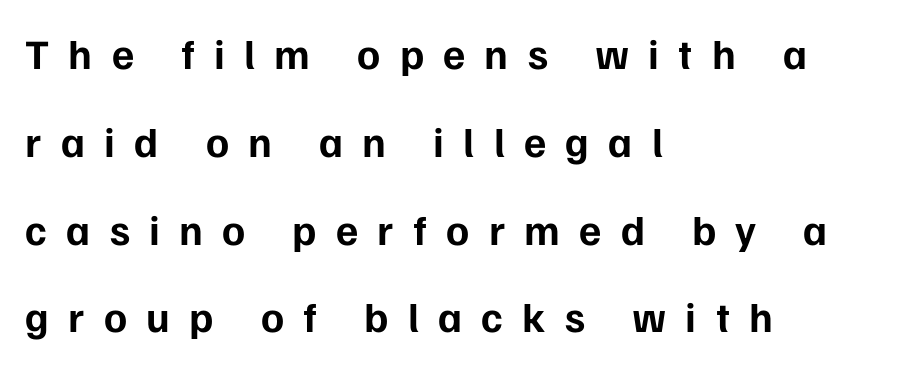
The rendering uses a bold face; every stroke is thick and dark. Nobody drew a line under any word here. One-word summary of the alignment: left. The passage shown is typeset with a sans-serif family. Notice how the stems are strictly vertical — no italics here.
